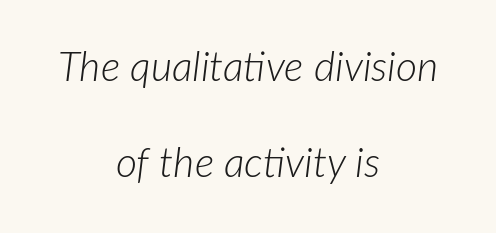
Rule under the text: the space is simply empty. Short and long lines alike share a common midpoint. There is no visible air inserted between adjacent glyphs. Proportional: the letters do not fall into vertical columns. The weight would be labelled regular, book, light, or lighter still. The rendering applies a slant to the glyphs.
